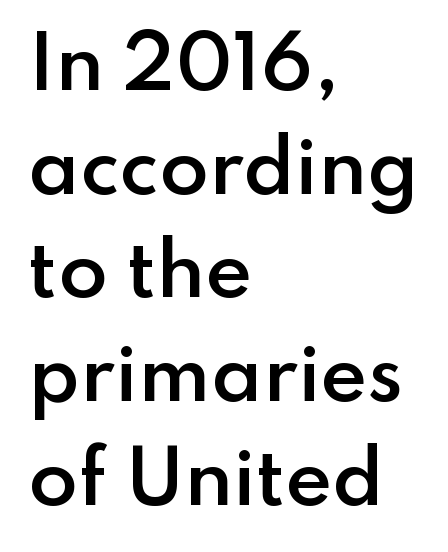
The image shows 72 px semibold sans-serif type, upright; set left-aligned, normal line spacing (1.44x), normal letter spacing, not underlined; low stroke contrast and a small x-height.
